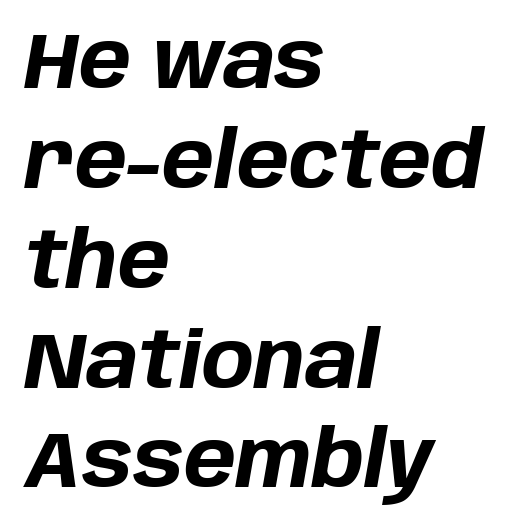
{"italic": "yes", "lean": "right", "slant_degrees": 10, "bold": "yes", "weight": "bold", "width": "normal", "stroke_contrast": "low", "x_height": "large", "monospaced": "no", "underline": "no", "align": "left", "line_spacing": "normal", "line_spacing_ratio": 1.28, "letter_spacing": "normal", "letter_spacing_em": 0.0, "glyph_px": 78}
